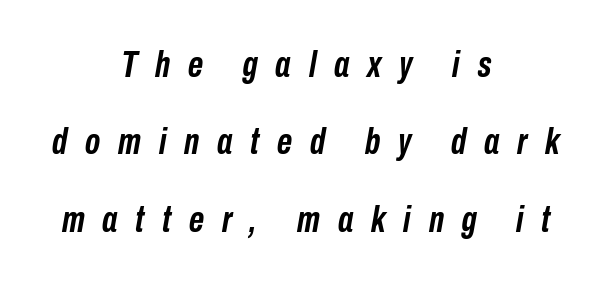
Q: Is the text bold? A: Yes.
Q: Is the text italic (slanted)? A: Yes, it leans right by about 10 degrees.
Q: Is the text underlined? A: No.
Q: How is the paragraph aligned? A: Centered.
Q: Is the spacing between letters normal or unusually wide? A: Unusually wide.
Q: Is the spacing between lines tight, normal or loose? A: Loose.
Q: Width (condensed, normal, or wide)? A: Condensed.
Q: Stroke contrast? A: Low.
Q: x-height? A: Medium.
Q: Monospaced? A: No.
